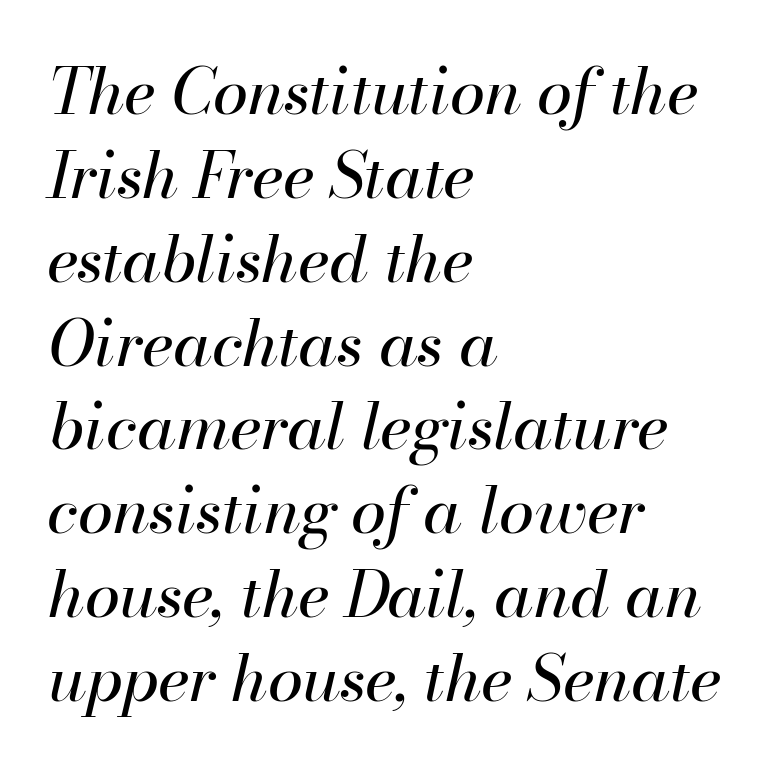
{"italic": "yes", "lean": "right", "slant_degrees": 13, "bold": "no", "weight": "regular", "width": "normal", "stroke_contrast": "high", "x_height": "small", "monospaced": "no", "underline": "no", "align": "left", "line_spacing": "normal", "line_spacing_ratio": 1.31, "letter_spacing": "normal", "letter_spacing_em": 0.0, "glyph_px": 64}
